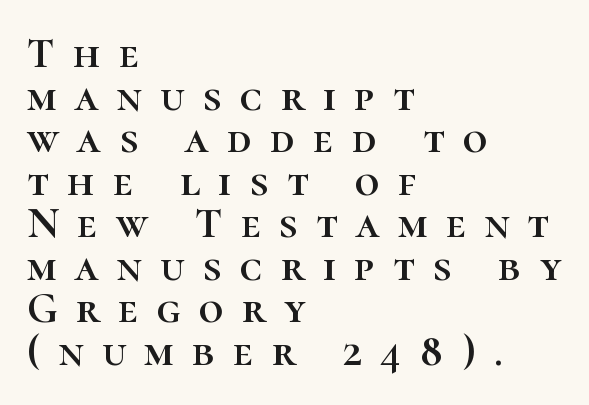
Q: Is the text italic (slanted)? A: No, it is upright.
Q: Is the text underlined? A: No.
Q: How is the paragraph aligned? A: Left-aligned.
Q: Is the spacing between letters normal or unusually wide? A: Unusually wide.
Q: Is the spacing between lines tight, normal or loose? A: Tight.
Q: Width (condensed, normal, or wide)? A: Normal.
Q: Stroke contrast? A: High.
Q: x-height? A: Medium.
Q: Monospaced? A: No.
